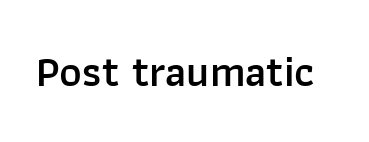
Q: Is the text bold? A: Semi-bold.
Q: Is the text italic (slanted)? A: No, it is upright.
Q: Is the typeface a serif or a sans-serif typeface? A: Sans-serif.
Q: Is the text underlined? A: No.
Q: Is the spacing between letters normal or unusually wide? A: Normal.
Q: Width (condensed, normal, or wide)? A: Normal.
Q: Stroke contrast? A: Low.
Q: x-height? A: Medium.
Q: Monospaced? A: No.
